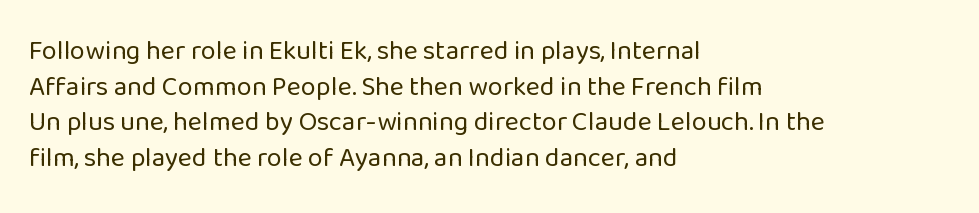
The image shows 27 px text type, upright; set left-aligned, normal line spacing (1.32x), normal letter spacing, not underlined.
